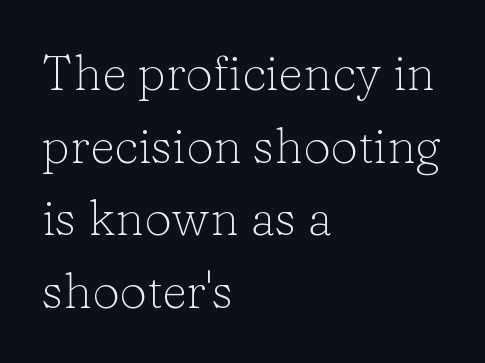
Character widths vary here, with narrow letters taking less room than wide ones. Only glyphs here, with clear space below each row. The line-height multiplier appears to be the usual default. The tracking reads as untouched default to a designer's eye.
